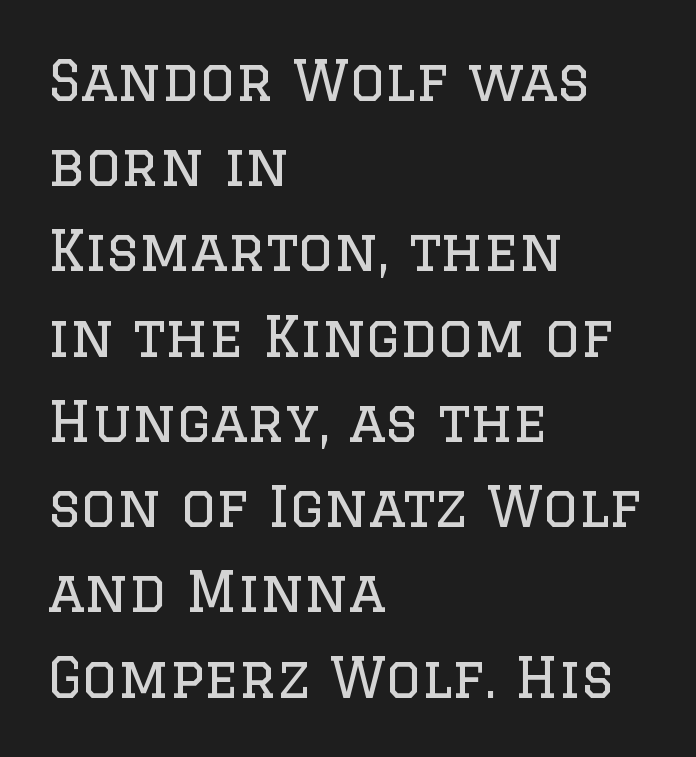
The image shows 55 px regular-weight serif type, upright; set left-aligned, normal line spacing (1.55x), normal letter spacing, not underlined; low stroke contrast and a large x-height.
